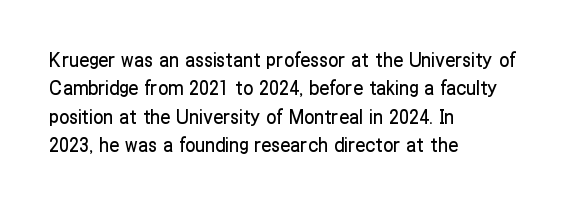
Reading down the block, your eye returns to a fixed left position each line. What stands out about the letter spacing? Nothing — it is the standard amount. The specimen reads as upright at a glance. The designer left line spacing at the default.
